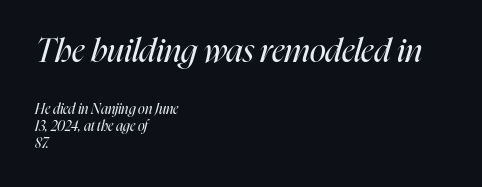
Q: Is the text bold? A: No.
Q: Is the text italic (slanted)? A: Yes, it leans right by about 16 degrees.
Q: Is the text underlined? A: No.
Q: How is the paragraph aligned? A: Left-aligned.
Q: Is the spacing between letters normal or unusually wide? A: Normal.
Q: Which block of text is set in a larger size, the first (top) or the second (bottom)? A: The first (top) one.
Q: Width (condensed, normal, or wide)? A: Condensed.
Q: Stroke contrast? A: High.
Q: x-height? A: Medium.
Q: Monospaced? A: No.
